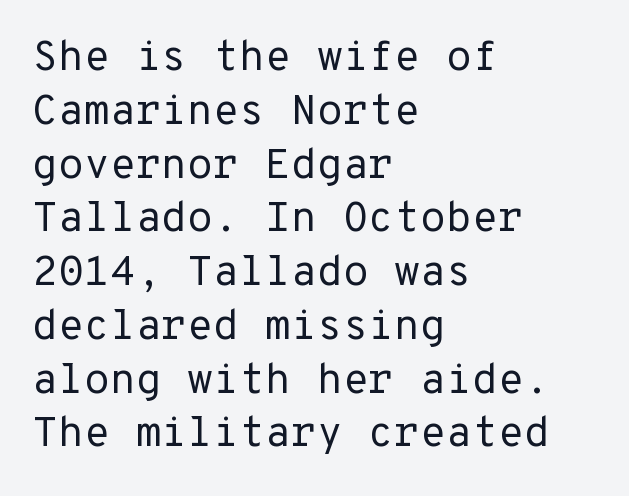
Q: Is the text bold? A: No.
Q: Is the text italic (slanted)? A: No, it is upright.
Q: Is the typeface a serif or a sans-serif typeface? A: Sans-serif.
Q: Is the text underlined? A: No.
Q: How is the paragraph aligned? A: Left-aligned.
Q: Is the spacing between letters normal or unusually wide? A: Normal.
Q: Is the spacing between lines tight, normal or loose? A: Normal.
Q: Width (condensed, normal, or wide)? A: Normal.
Q: Stroke contrast? A: Low.
Q: x-height? A: Medium.
